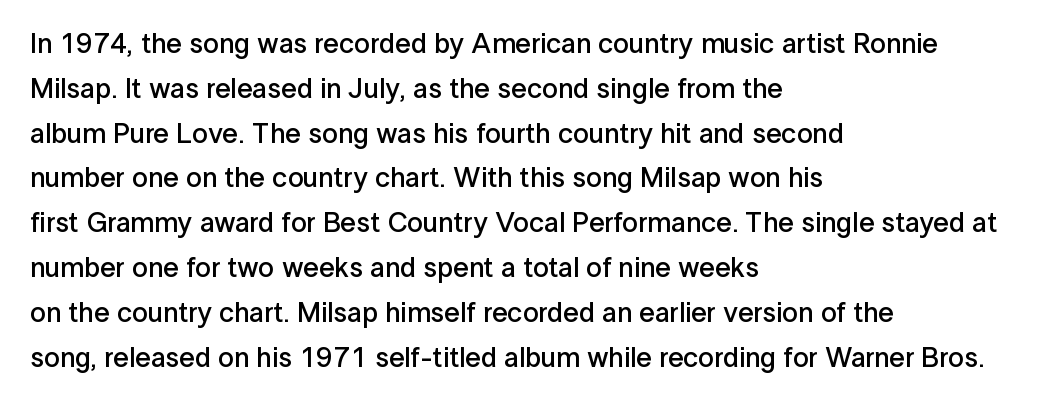
{"serif": "no", "italic": "no", "bold": "semi", "weight": "semibold", "width": "normal", "stroke_contrast": "low", "x_height": "medium", "monospaced": "no", "underline": "no", "align": "left", "line_spacing": "normal", "line_spacing_ratio": 1.6, "letter_spacing": "normal", "letter_spacing_em": 0.0, "glyph_px": 28}
